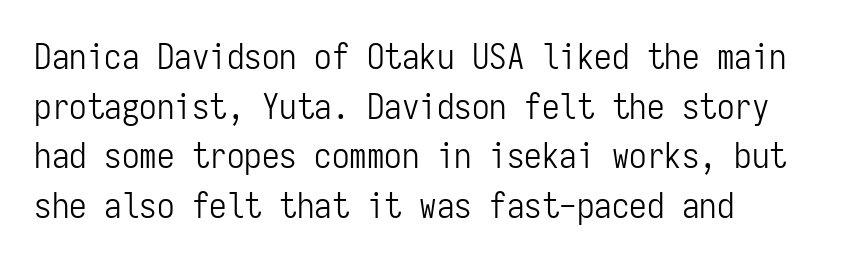
A typesetter would call this monospace, since all characters share one set width. Students, observe: this is what conventionally led text looks like. What stands out about the letter spacing? Nothing — it is the standard amount. This rendering employs a face without finishing strokes, i.e., a sans-serif.
